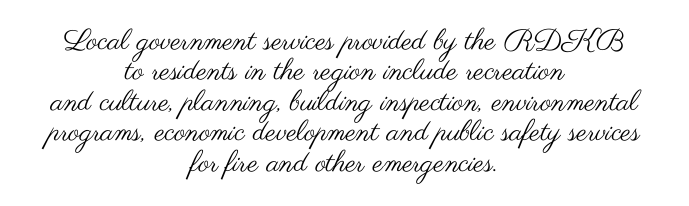
The image shows 29 px regular-weight, wide sans-serif type; set centered, tight line spacing (1.05x), normal letter spacing, not underlined; medium stroke contrast and a small x-height.
